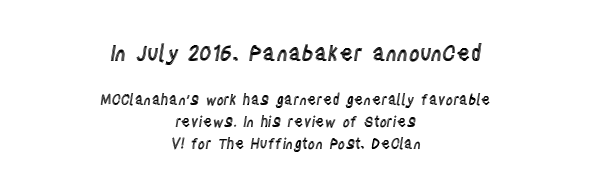
{"underline": "no", "align": "center", "line_spacing": "normal", "line_spacing_ratio": 1.55, "letter_spacing": "normal", "letter_spacing_em": 0.0, "larger_block": "first", "size_ratio": 1.5, "glyph_px": 21}
